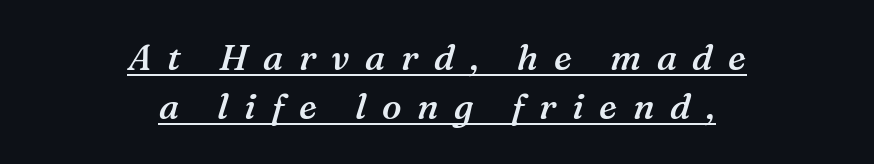
The image shows 36 px semibold serif type, italic (leaning right); set centered, normal line spacing (1.37x), unusually wide letter spacing (+0.43 em), underlined; medium stroke contrast and a medium x-height.
